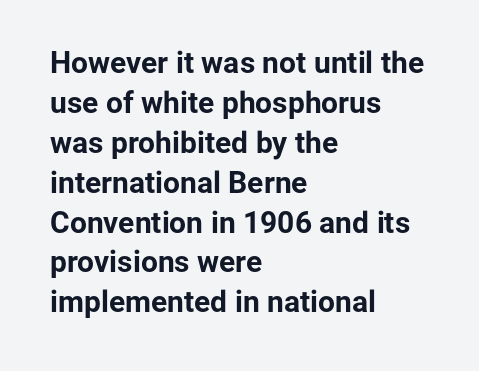
{"serif": "no", "italic": "no", "bold": "yes", "weight": "bold", "width": "normal", "stroke_contrast": "low", "x_height": "medium", "monospaced": "no", "underline": "no", "align": "left", "line_spacing": "normal", "line_spacing_ratio": 1.33, "letter_spacing": "normal", "letter_spacing_em": 0.0, "glyph_px": 30}
